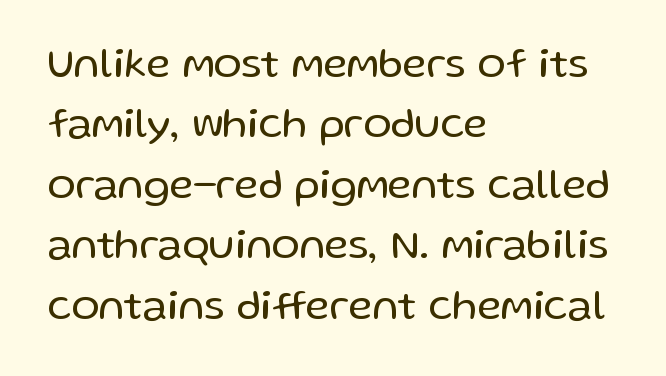
The typeface has the unassuming heft of standard copy or less. A sans-serif font was chosen for this passage. The rendering uses natural spacing where letterforms have individual widths. Horizontal bands of white between lines are of average thickness. Ascenders rise straight up at ninety degrees. The gaps between neighbouring characters are ordinary and unremarkable.
